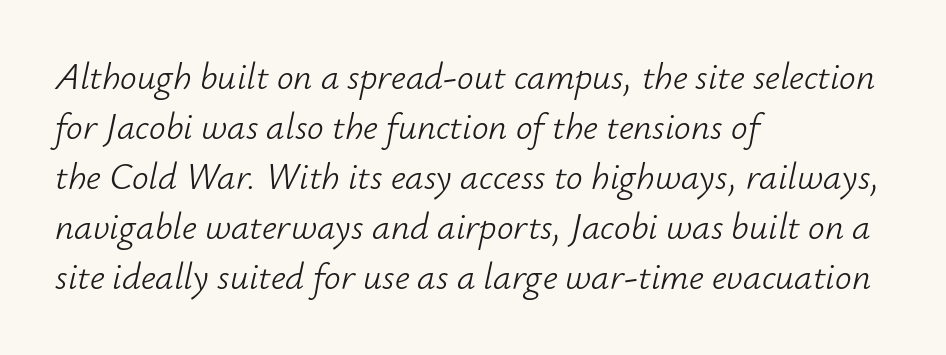
Vertical stems look standard width or narrower in stroke. Looks like regular typesetting: each glyph gets only the width it needs. Quick note: interline space is typical. The rendering keeps characters at their native spacing. Italic? Definitely — the glyphs are oblique.
